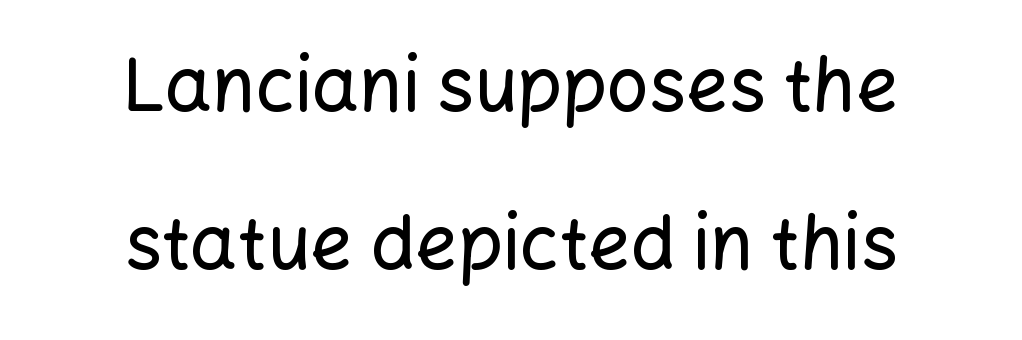
{"serif": "no", "italic": "no", "width": "normal", "stroke_contrast": "low", "x_height": "medium", "monospaced": "no", "underline": "no", "align": "center", "line_spacing": "loose", "line_spacing_ratio": 2.13, "letter_spacing": "normal", "letter_spacing_em": 0.0, "glyph_px": 74}
